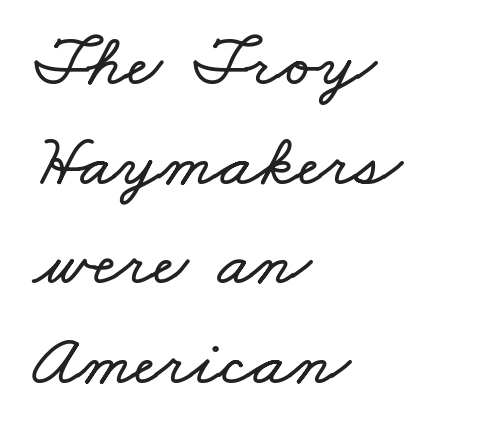
Q: Is the text underlined? A: No.
Q: How is the paragraph aligned? A: Left-aligned.
Q: Is the spacing between letters normal or unusually wide? A: Normal.
Q: Is the spacing between lines tight, normal or loose? A: Normal.
Q: Width (condensed, normal, or wide)? A: Wide.
Q: Stroke contrast? A: Low.
Q: x-height? A: Small.
Q: Monospaced? A: No.
